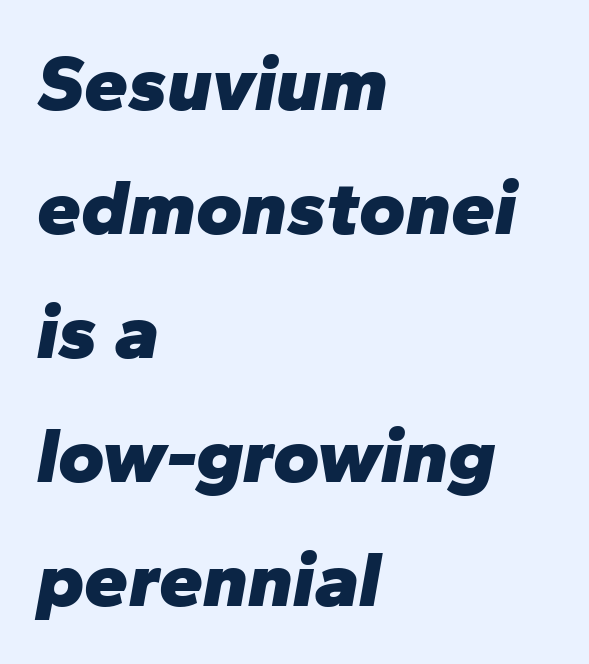
{"italic": "yes", "lean": "right", "slant_degrees": 10, "bold": "yes", "weight": "heavy", "width": "normal", "stroke_contrast": "low", "x_height": "medium", "monospaced": "no", "underline": "no", "align": "left", "line_spacing": "normal", "line_spacing_ratio": 1.57, "letter_spacing": "normal", "letter_spacing_em": 0.0, "glyph_px": 79}
